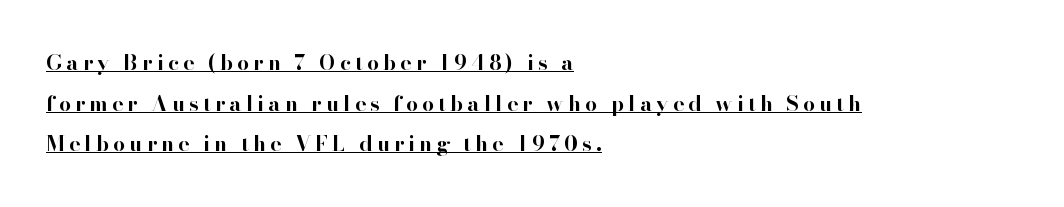
The image shows 21 px bold type, upright; set left-aligned, loose line spacing (1.94x), unusually wide letter spacing (+0.2 em), underlined.
